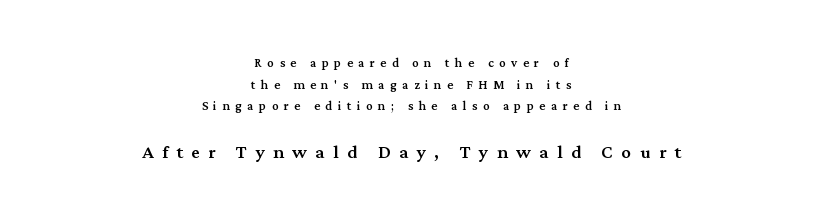
The image shows 24 px text type, upright; set centered, normal line spacing (1.35x), unusually wide letter spacing (+0.35 em), not underlined; the second (bottom) block is 1.5x larger.
